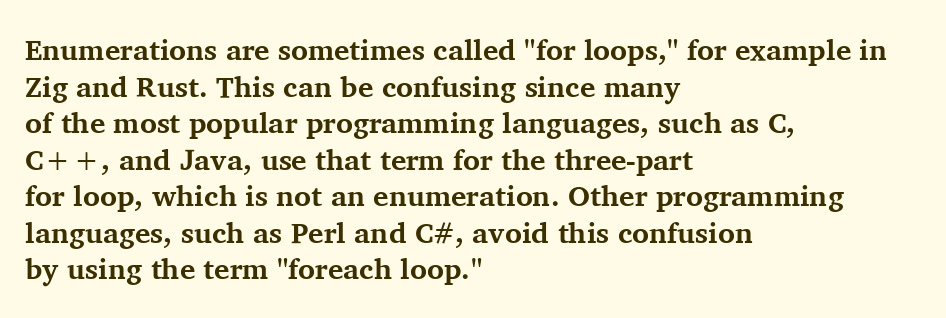
{"serif": "yes", "italic": "no", "bold": "yes", "weight": "bold", "width": "normal", "stroke_contrast": "medium", "x_height": "medium", "monospaced": "no", "underline": "no", "align": "left", "line_spacing": "normal", "line_spacing_ratio": 1.26, "letter_spacing": "normal", "letter_spacing_em": 0.0, "glyph_px": 29}
